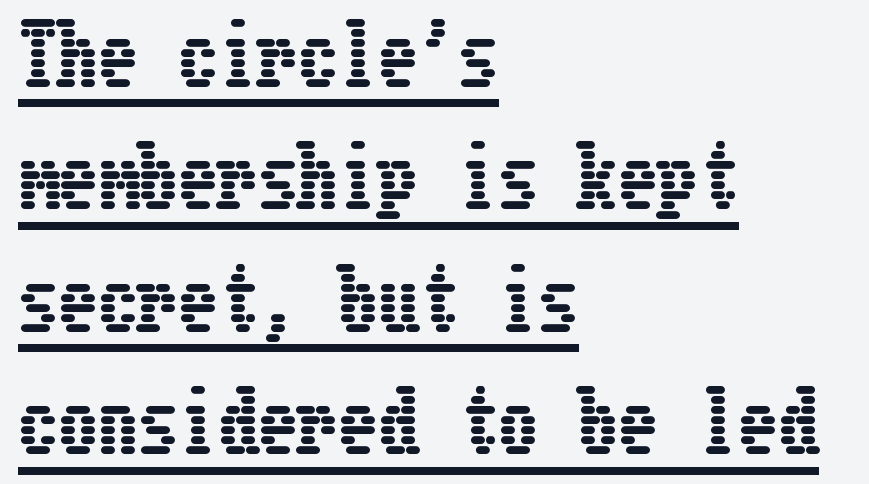
The image shows 80 px condensed type, upright; set left-aligned, normal line spacing (1.53x), normal letter spacing, underlined; low stroke contrast and a medium x-height.
